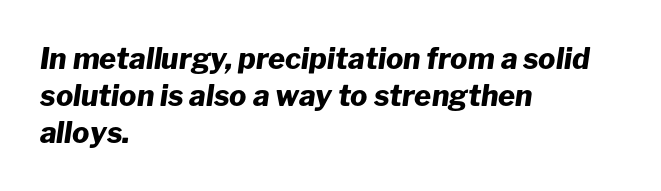
The image shows 29 px heavy type, italic (leaning right); set left-aligned, normal line spacing (1.27x), normal letter spacing, not underlined; low stroke contrast and a medium x-height.
